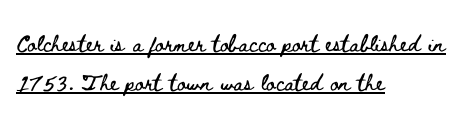
Between one letter and the next there's only the usual sliver of space. These lines stack with their left ends in a neat column. Every word sits above its own underline.
